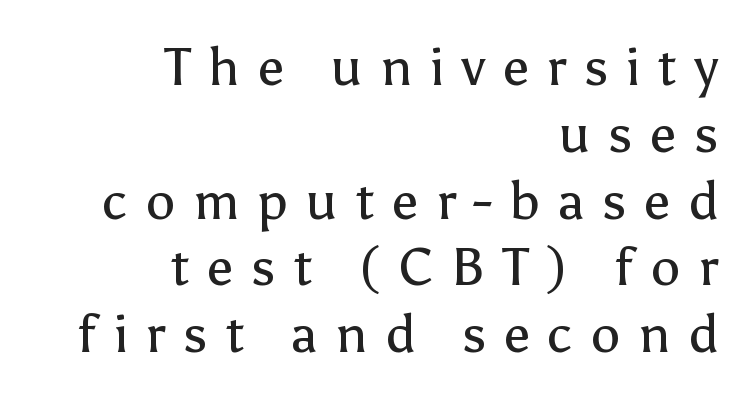
This sample uses an upright cut, with every glyph sitting square on the baseline. Caption: expanded tracking, letters set apart. Think of a printed novel: that variable character pitch is what you see here. Decoration check: the copy has no underline. These lines sit exactly where default settings would place them. The typeface chosen for these lines omits serifs.
